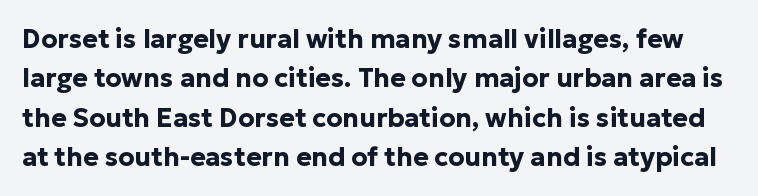
If you measured baseline to baseline, you'd find a middling distance. You can tell it's not italic because the verticals are truly vertical. Words appear dense and cohesive because spacing is normal. Plain, unruled lines of type. These words are printed bold, with thick strokes throughout.
